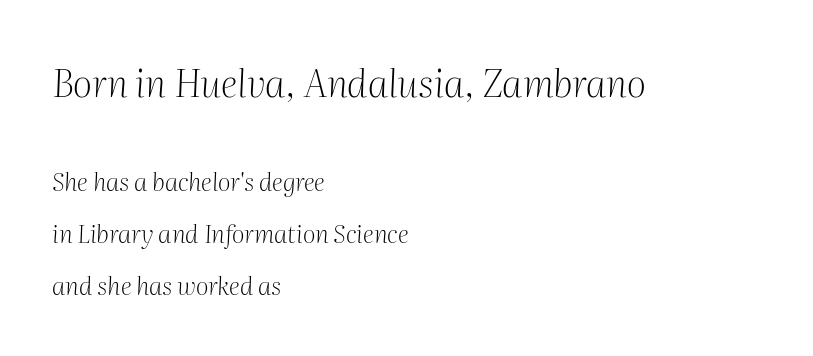
Q: Is the text bold? A: No.
Q: Is the text italic (slanted)? A: Yes, it leans right by about 2 degrees.
Q: Is the typeface a serif or a sans-serif typeface? A: Serif.
Q: Is the text underlined? A: No.
Q: How is the paragraph aligned? A: Left-aligned.
Q: Is the spacing between letters normal or unusually wide? A: Normal.
Q: Is the spacing between lines tight, normal or loose? A: Loose.
Q: Which block of text is set in a larger size, the first (top) or the second (bottom)? A: The first (top) one.
Q: Width (condensed, normal, or wide)? A: Normal.
Q: Stroke contrast? A: Medium.
Q: x-height? A: Medium.
Q: Monospaced? A: No.
